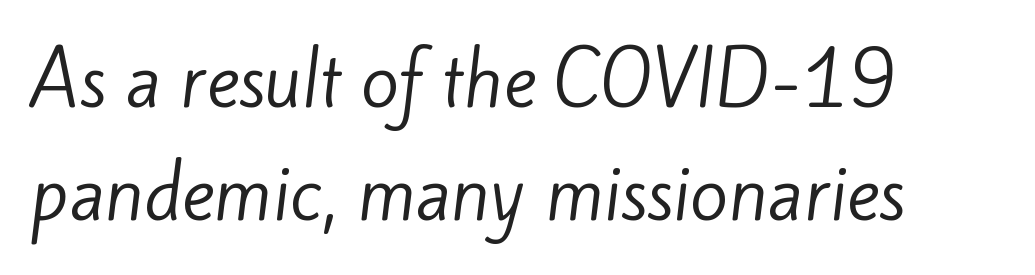
The image shows 70 px regular-weight sans-serif type; set left-aligned, normal line spacing (1.61x), normal letter spacing, not underlined; low stroke contrast and a small x-height.
